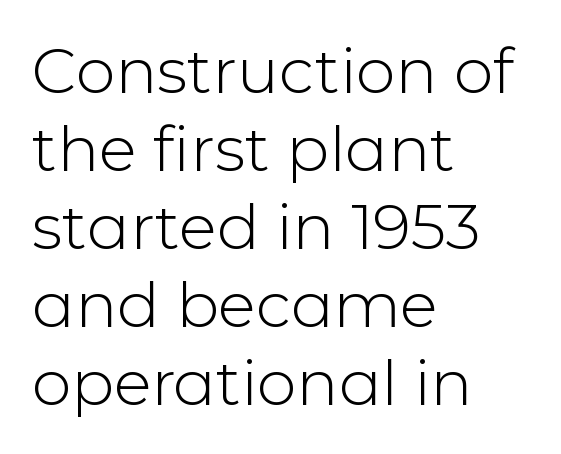
Q: Is the text bold? A: No.
Q: Is the text italic (slanted)? A: No, it is upright.
Q: Is the typeface a serif or a sans-serif typeface? A: Sans-serif.
Q: Is the text underlined? A: No.
Q: How is the paragraph aligned? A: Left-aligned.
Q: Is the spacing between letters normal or unusually wide? A: Normal.
Q: Width (condensed, normal, or wide)? A: Normal.
Q: Stroke contrast? A: Low.
Q: x-height? A: Medium.
Q: Monospaced? A: No.
